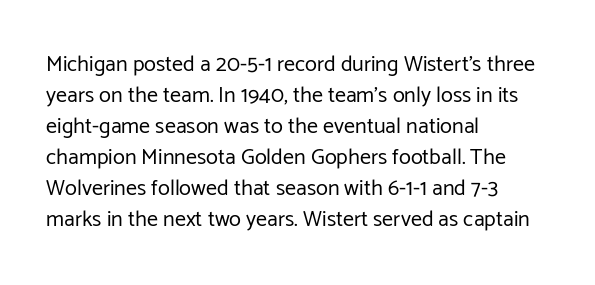
Q: Is the text bold? A: No.
Q: Is the text italic (slanted)? A: No, it is upright.
Q: Is the text underlined? A: No.
Q: How is the paragraph aligned? A: Left-aligned.
Q: Is the spacing between letters normal or unusually wide? A: Normal.
Q: Is the spacing between lines tight, normal or loose? A: Normal.
